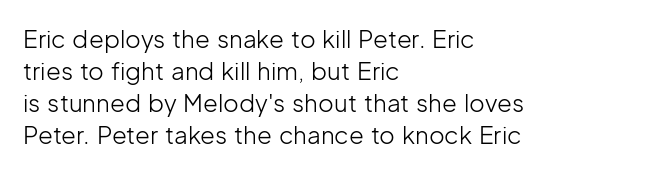
{"italic": "no", "bold": "no", "underline": "no", "align": "left", "line_spacing": "normal", "line_spacing_ratio": 1.33, "letter_spacing": "normal", "letter_spacing_em": 0.0, "glyph_px": 24}
